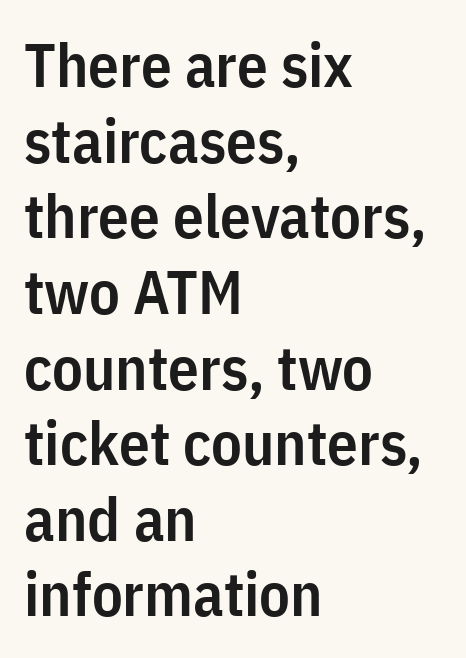
{"serif": "no", "italic": "no", "bold": "semi", "weight": "semibold", "width": "condensed", "stroke_contrast": "low", "x_height": "medium", "monospaced": "no", "underline": "no", "align": "left", "line_spacing_ratio": 1.24, "letter_spacing": "normal", "letter_spacing_em": 0.0, "glyph_px": 61}
